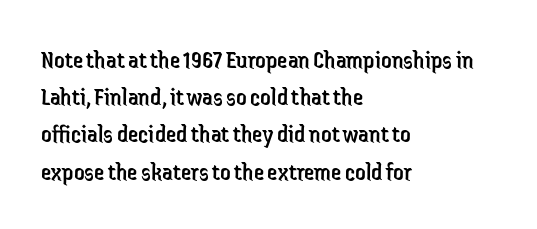
The image shows 26 px text type, upright; set left-aligned, normal line spacing (1.43x), normal letter spacing, not underlined.
